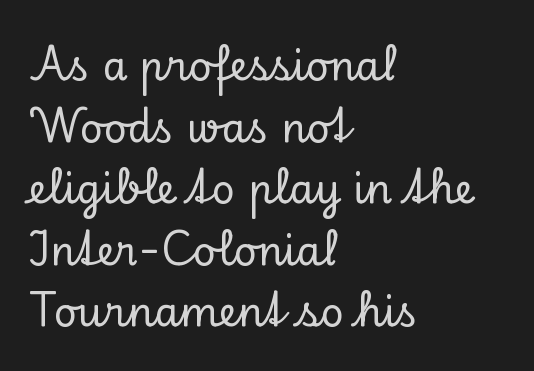
{"italic": "no", "width": "normal", "stroke_contrast": "low", "x_height": "small", "monospaced": "no", "underline": "no", "align": "left", "line_spacing": "normal", "line_spacing_ratio": 1.54, "letter_spacing": "normal", "letter_spacing_em": 0.0, "glyph_px": 40}
